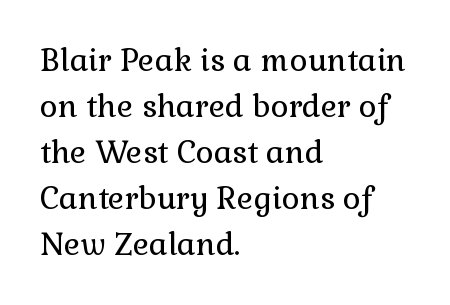
Observe the serifs anchoring each vertical stroke in this sample. Is this a fixed-width face? No — the glyphs have proportional, varying widths. A clean baseline with only descenders dipping below it. The weight tops out at a normal text grade. These lines are set flush left with a ragged right edge. Posture: upright roman.
